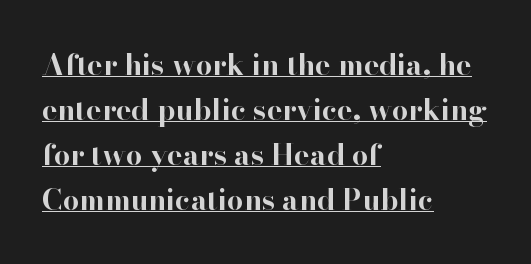
The image shows 29 px bold serif type, upright; set left-aligned, normal line spacing (1.55x), normal letter spacing, underlined; high stroke contrast and a small x-height.
